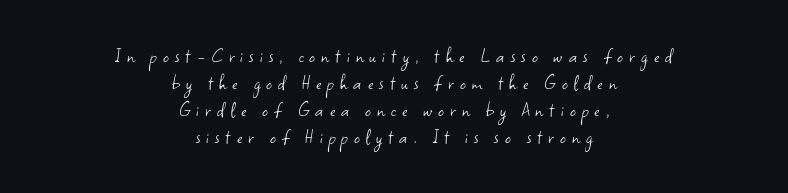
Q: Is the text bold? A: No.
Q: Is the text italic (slanted)? A: Yes.
Q: Is the text underlined? A: No.
Q: How is the paragraph aligned? A: Centered.
Q: Is the spacing between letters normal or unusually wide? A: Unusually wide.
